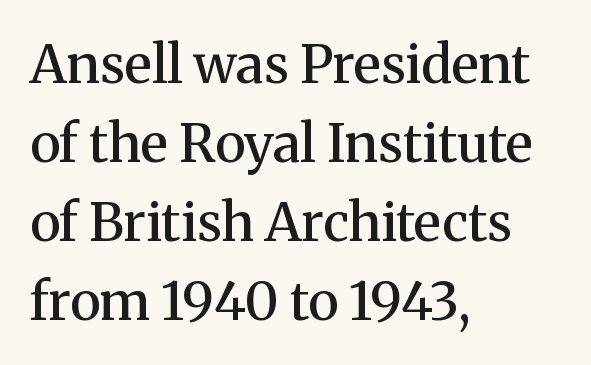
{"serif": "yes", "italic": "no", "bold": "semi", "weight": "semibold", "width": "normal", "stroke_contrast": "medium", "x_height": "medium", "monospaced": "no", "underline": "no", "align": "left", "line_spacing": "normal", "line_spacing_ratio": 1.49, "letter_spacing": "normal", "letter_spacing_em": 0.0, "glyph_px": 53}
